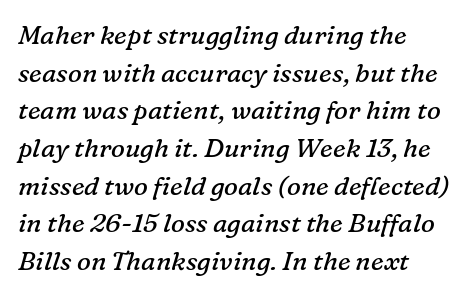
{"italic": "yes", "lean": "right", "slant_degrees": 16, "bold": "no", "underline": "no", "align": "left", "line_spacing": "normal", "line_spacing_ratio": 1.45, "letter_spacing": "normal", "letter_spacing_em": 0.0, "glyph_px": 26}
